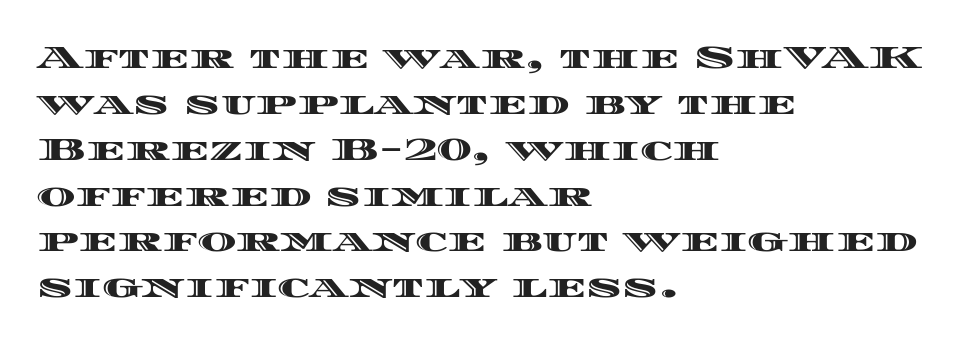
Q: Is the text italic (slanted)? A: No, it is upright.
Q: Is the text underlined? A: No.
Q: How is the paragraph aligned? A: Left-aligned.
Q: Is the spacing between letters normal or unusually wide? A: Normal.
Q: Is the spacing between lines tight, normal or loose? A: Normal.
Q: Width (condensed, normal, or wide)? A: Wide.
Q: x-height? A: Large.
Q: Monospaced? A: No.
